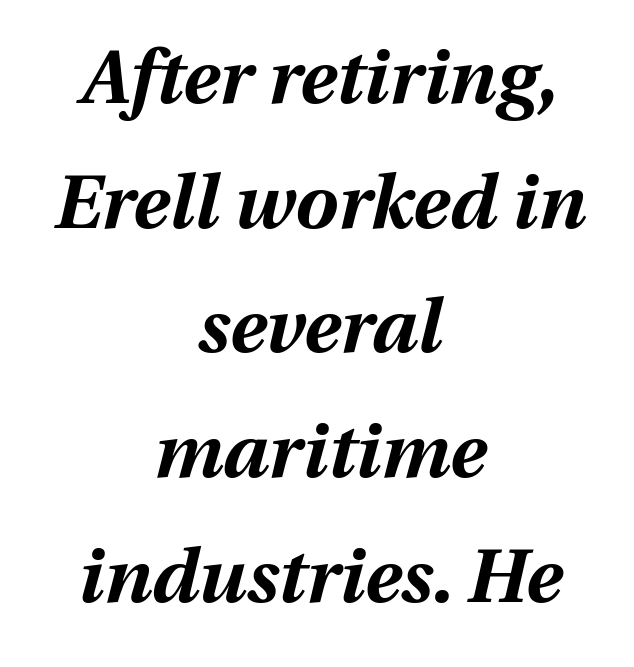
Centered paragraph, ragged on both sides. Spacing verdict: proportional, widths tailored to each character. Emphasis-style slanted type is in use. Nobody touched the tracking dial on this one. A typesetter would call this leading conventional body-copy spacing.
